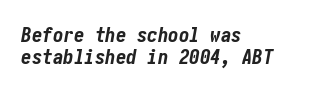
Visually the block forms a straight wall on the left and a jagged coastline on the right. Strong, thick strokes mark this as bold type. The designer dialed line spacing down below the default. Only glyphs here, with clear space below each row.
